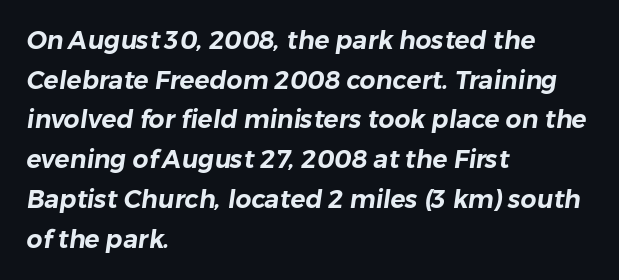
The lines in this sample share a left origin and differ only in where they stop. Honestly, the letter spacing is just normal — you wouldn't notice it. The line-height multiplier appears to be the usual default. Check under the words: just untouched page.
